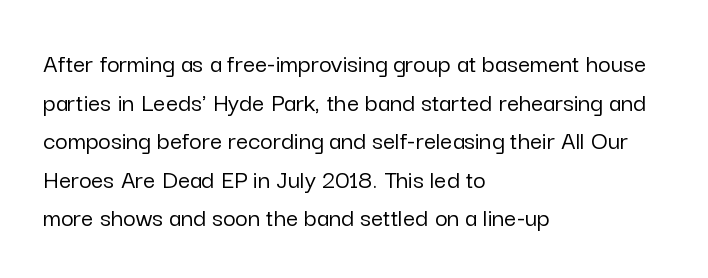
The image shows 27 px text type, upright; set left-aligned, normal line spacing (1.43x), normal letter spacing, not underlined.
